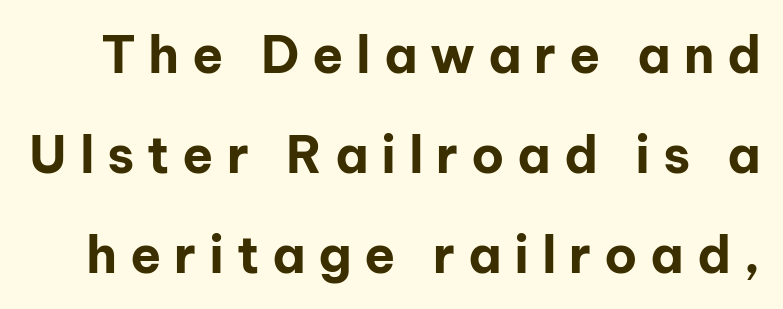
The passage shown is typeset with a sans-serif family. This sample uses an upright cut, with every glyph sitting square on the baseline. Only glyphs here, with clear space below each row. The rendering uses a large line-height, opening up the rows.
